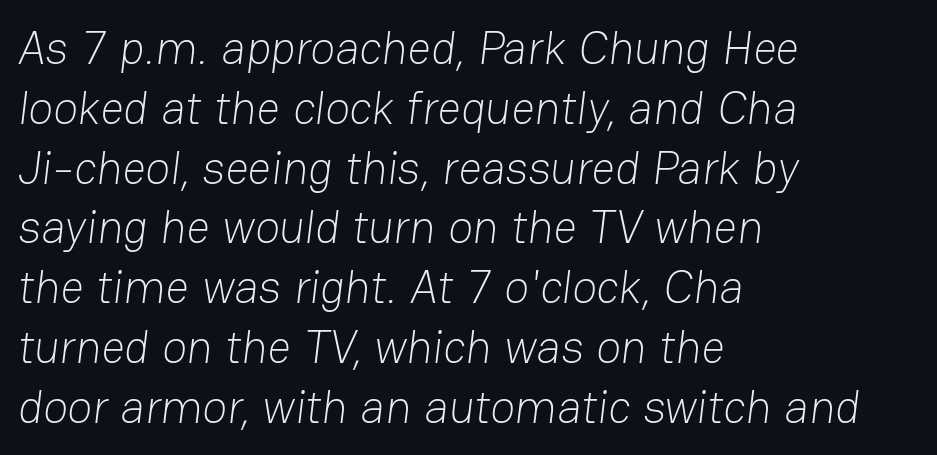
{"serif": "no", "bold": "no", "weight": "light", "width": "normal", "stroke_contrast": "low", "x_height": "medium", "monospaced": "no", "underline": "no", "align": "left", "line_spacing": "normal", "line_spacing_ratio": 1.3, "letter_spacing": "normal", "letter_spacing_em": 0.0, "glyph_px": 46}
